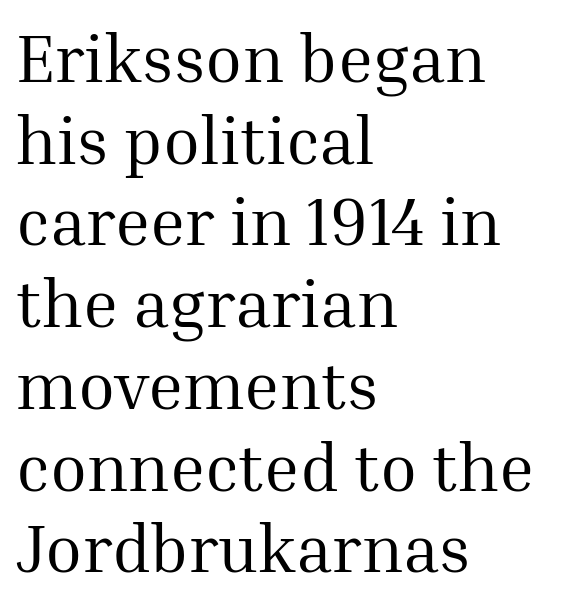
Q: Is the text bold? A: No.
Q: Is the text italic (slanted)? A: No, it is upright.
Q: Is the typeface a serif or a sans-serif typeface? A: Serif.
Q: Is the text underlined? A: No.
Q: How is the paragraph aligned? A: Left-aligned.
Q: Is the spacing between letters normal or unusually wide? A: Normal.
Q: Width (condensed, normal, or wide)? A: Normal.
Q: Stroke contrast? A: Medium.
Q: x-height? A: Medium.
Q: Monospaced? A: No.
